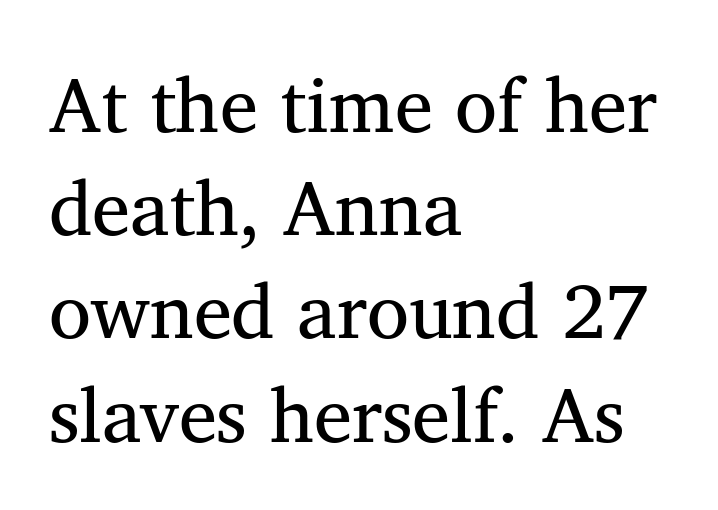
Q: Is the text bold? A: No.
Q: Is the text italic (slanted)? A: No, it is upright.
Q: Is the typeface a serif or a sans-serif typeface? A: Serif.
Q: Is the text underlined? A: No.
Q: How is the paragraph aligned? A: Left-aligned.
Q: Is the spacing between letters normal or unusually wide? A: Normal.
Q: Is the spacing between lines tight, normal or loose? A: Normal.
Q: Width (condensed, normal, or wide)? A: Normal.
Q: Stroke contrast? A: Medium.
Q: x-height? A: Medium.
Q: Monospaced? A: No.
